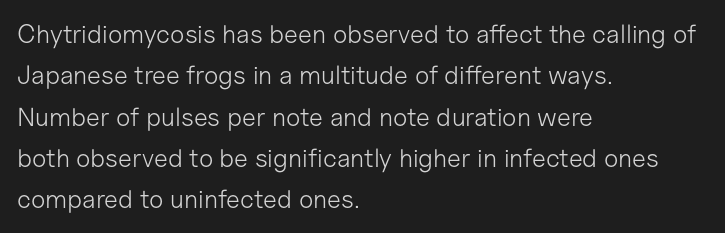
Each stroke keeps to a modest, everyday thickness or less. Whoever set this chose a conventional vertical rhythm. Caption: multi-line text, flush left, ragged right. Underlining? Definitely not there.
